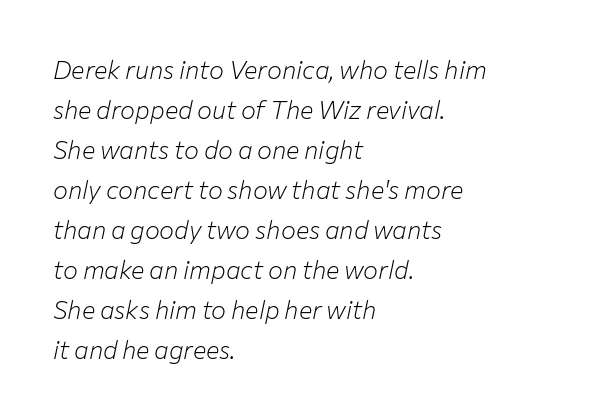
{"italic": "yes", "lean": "right", "slant_degrees": 12, "bold": "no", "underline": "no", "align": "left", "line_spacing": "normal", "line_spacing_ratio": 1.6, "letter_spacing": "normal", "letter_spacing_em": 0.0, "glyph_px": 25}
